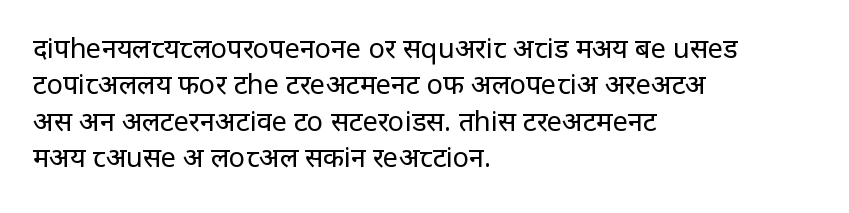
The image shows 27 px text type, upright; set left-aligned, normal line spacing (1.35x), normal letter spacing, not underlined.
